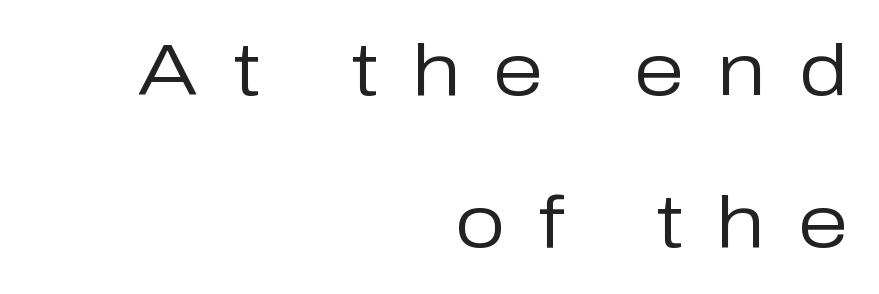
The image shows 72 px regular-weight sans-serif type, upright; set right-aligned, loose line spacing (2.11x), unusually wide letter spacing (+0.46 em), not underlined; low stroke contrast and a medium x-height.
